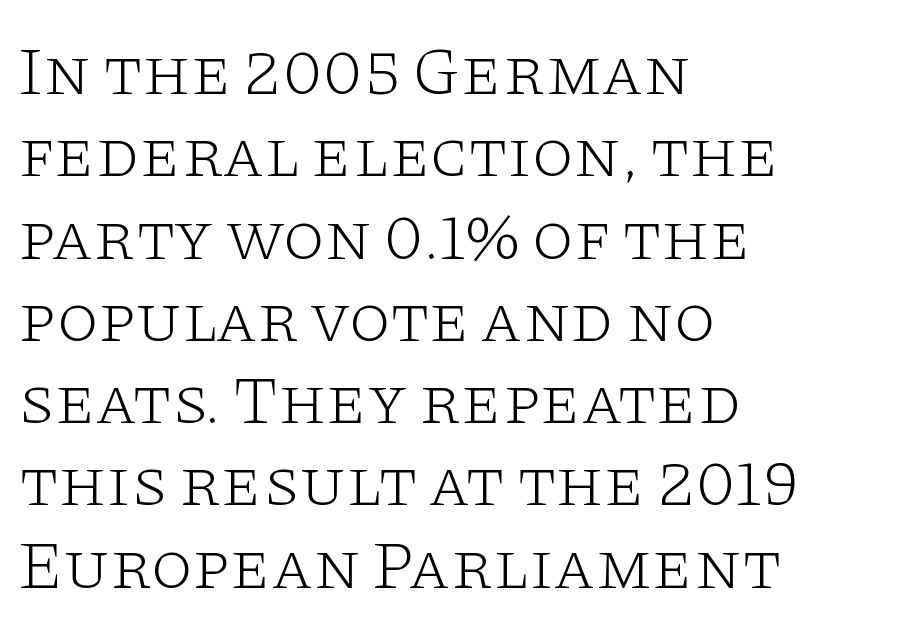
{"serif": "yes", "italic": "no", "bold": "no", "weight": "light", "width": "wide", "stroke_contrast": "low", "x_height": "large", "monospaced": "no", "underline": "no", "align": "left", "line_spacing_ratio": 1.21, "letter_spacing": "normal", "letter_spacing_em": 0.0, "glyph_px": 68}
